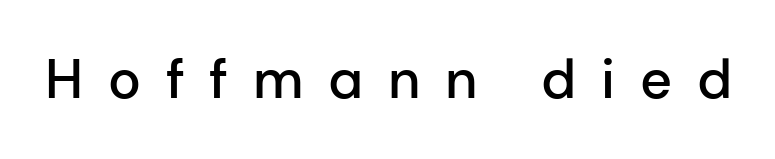
The image shows 55 px semibold sans-serif type, upright; set unusually wide letter spacing (+0.45 em), not underlined; low stroke contrast and a medium x-height.
